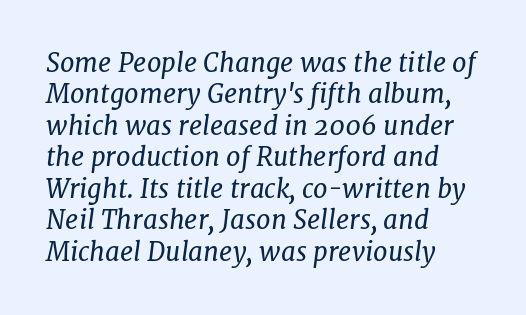
{"italic": "yes", "lean": "right", "slant_degrees": 7, "bold": "no", "underline": "no", "align": "left", "line_spacing_ratio": 1.21, "letter_spacing": "normal", "letter_spacing_em": 0.0, "glyph_px": 26}
